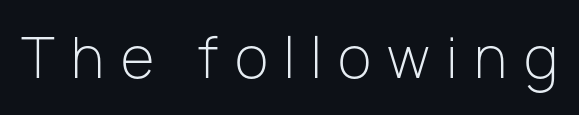
Anything drawn beneath the words? Only blank space. There is plenty of visible air inserted between adjacent glyphs. A light-to-regular cut is what we see here. The typeface chosen for these lines omits serifs. This sample has the flowing, uneven cadence of proportional lettering.
